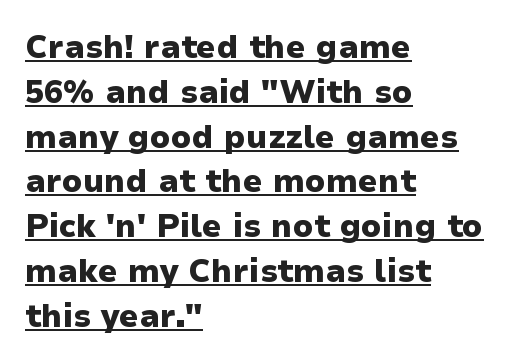
These lines are set flush left with a ragged right edge. The letters advance in unequal steps, a hallmark of proportional type. A roman cut, with each character standing at attention. Does extra space separate the letters? No, they use regular spacing. A normal amount of white space separates one row of letters from the next. Stroke thickness is high; the sample reads as a true bold.
